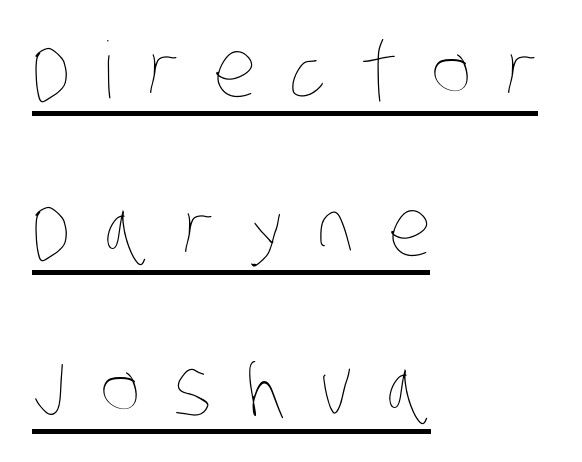
This sample has the flowing, uneven cadence of proportional lettering. Is this a heavy cut? Hardly; it is regular or lighter. The lines in this sample share a left origin and differ only in where they stop. The tracking reads as deliberately expanded to a designer's eye. Students, observe: this is what heavily led, spacious text looks like. Emphasis is given by a line drawn under the lettering.
